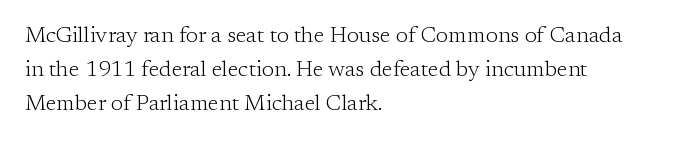
Q: Is the text bold? A: No.
Q: Is the text italic (slanted)? A: No, it is upright.
Q: Is the text underlined? A: No.
Q: How is the paragraph aligned? A: Left-aligned.
Q: Is the spacing between letters normal or unusually wide? A: Normal.
Q: Is the spacing between lines tight, normal or loose? A: Normal.
